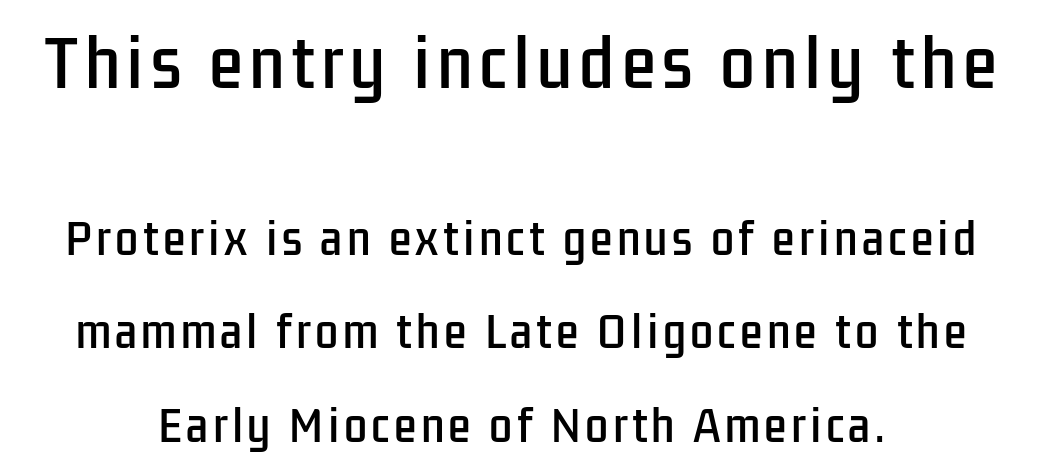
{"serif": "no", "italic": "no", "width": "condensed", "stroke_contrast": "low", "x_height": "medium", "monospaced": "no", "underline": "no", "align": "center", "line_spacing": "loose", "line_spacing_ratio": 2.29, "larger_block": "first", "size_ratio": 1.51, "glyph_px": 62}
